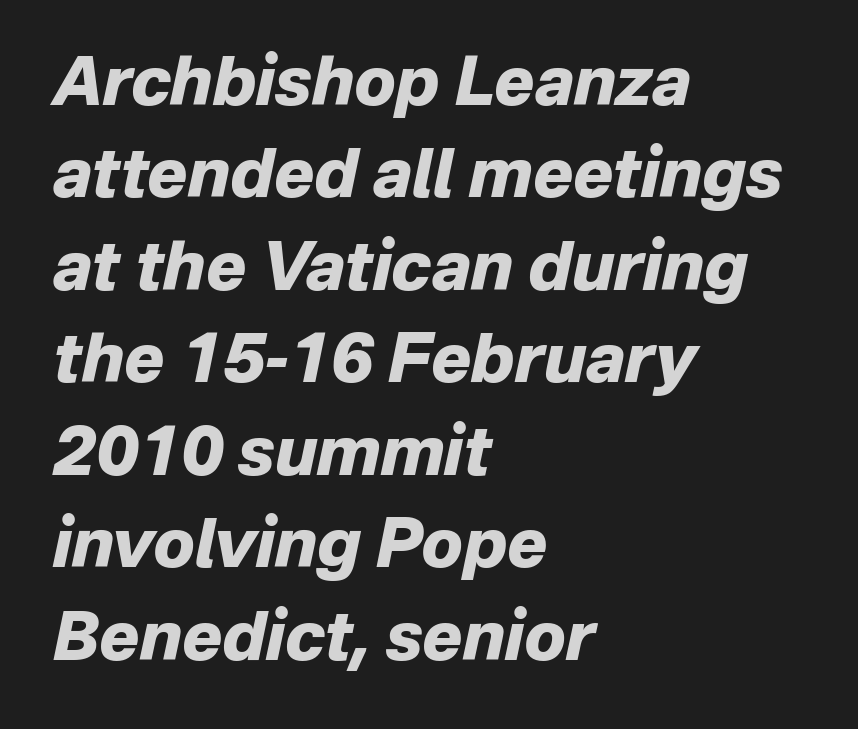
Each line starts at the same left margin while the right side varies. Characters are canted at an angle relative to the baseline's perpendicular. Standard letterfit; no display-style spreading of the glyphs. A typesetter would call this leading conventional body-copy spacing.
